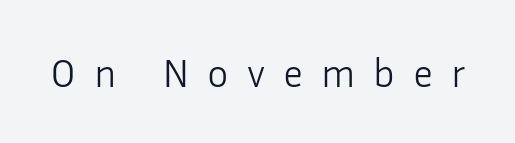
The image shows 40 px light sans-serif type, upright; set unusually wide letter spacing (+0.45 em), not underlined; low stroke contrast and a medium x-height.
